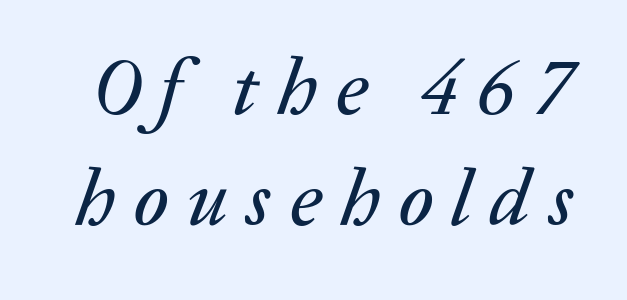
The image shows 79 px text type, italic (leaning right); set normal line spacing (1.41x), unusually wide letter spacing (+0.23 em), not underlined; low stroke contrast and a medium x-height.
